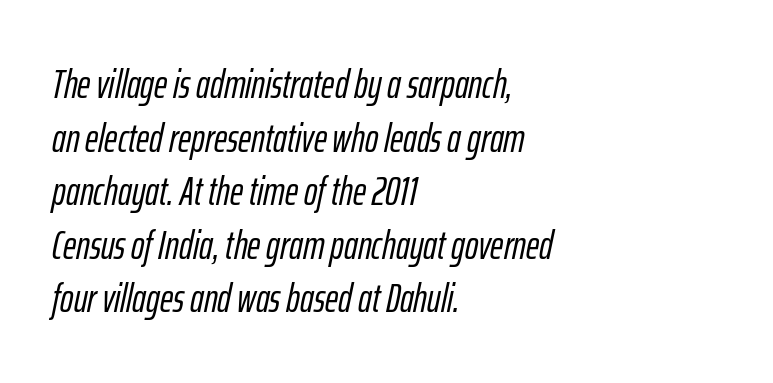
{"italic": "yes", "lean": "right", "slant_degrees": 12, "width": "condensed", "stroke_contrast": "low", "x_height": "medium", "monospaced": "no", "underline": "no", "align": "left", "line_spacing": "normal", "line_spacing_ratio": 1.34, "letter_spacing": "normal", "letter_spacing_em": 0.0, "glyph_px": 40}
